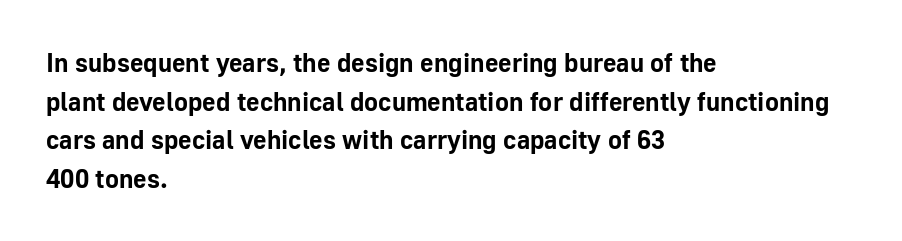
The image shows 26 px bold type, upright; set left-aligned, normal line spacing (1.49x), normal letter spacing, not underlined.
